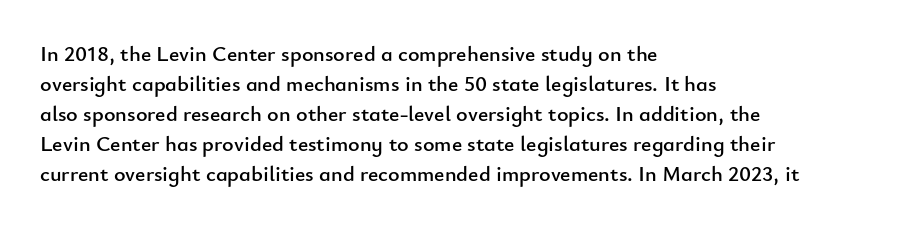
Q: Is the text italic (slanted)? A: No, it is upright.
Q: Is the text underlined? A: No.
Q: How is the paragraph aligned? A: Left-aligned.
Q: Is the spacing between letters normal or unusually wide? A: Normal.
Q: Is the spacing between lines tight, normal or loose? A: Normal.
